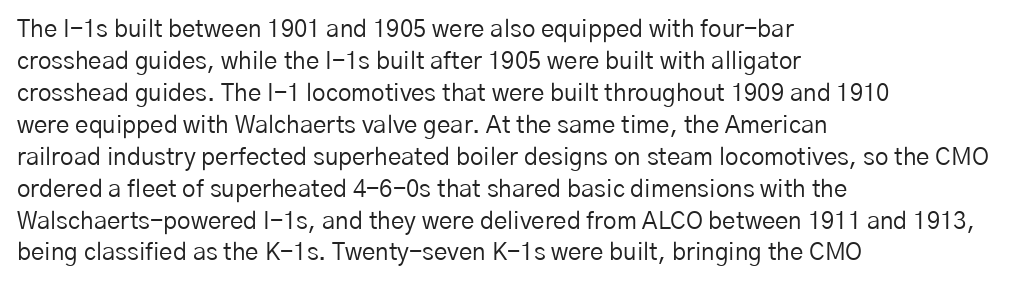
The image shows 24 px text type, upright; set left-aligned, normal line spacing (1.33x), normal letter spacing, not underlined.
